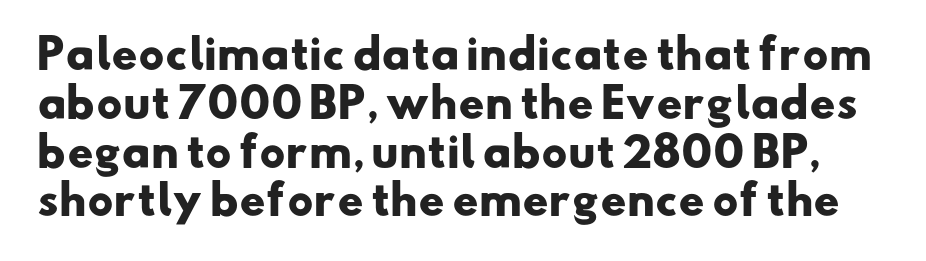
The image shows 40 px heavy, wide sans-serif type; set line spacing 1.22x, normal letter spacing, not underlined; low stroke contrast and a small x-height.
